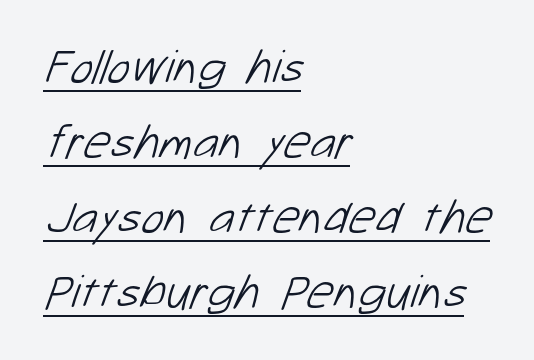
Q: Is the text bold? A: No.
Q: Is the typeface a serif or a sans-serif typeface? A: Sans-serif.
Q: Is the text underlined? A: Yes.
Q: How is the paragraph aligned? A: Left-aligned.
Q: Is the spacing between letters normal or unusually wide? A: Normal.
Q: Is the spacing between lines tight, normal or loose? A: Normal.
Q: Width (condensed, normal, or wide)? A: Normal.
Q: Stroke contrast? A: Low.
Q: x-height? A: Medium.
Q: Monospaced? A: No.
